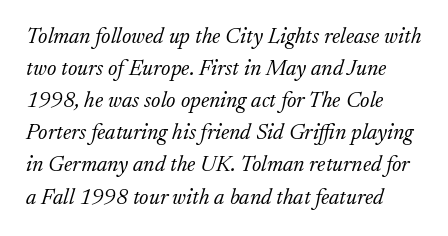
In terms of posture, this sample is oblique. Stems and bowls with no extra thickness — not bold. Characters follow at the spacing the type designer built in. Rule under the text: the space is simply empty. Each new line begins a customary step beneath the previous one.
